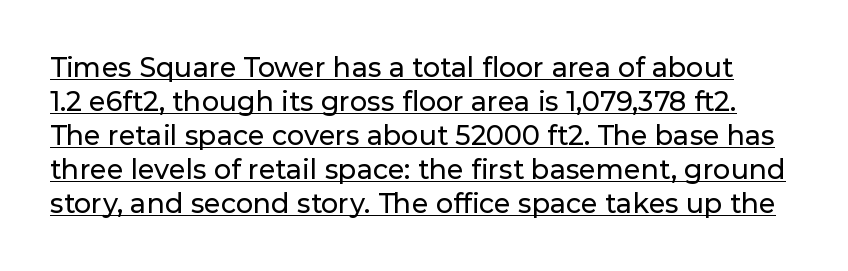
Q: Is the text italic (slanted)? A: No, it is upright.
Q: Is the text underlined? A: Yes.
Q: Is the spacing between letters normal or unusually wide? A: Normal.
Q: Is the spacing between lines tight, normal or loose? A: Normal.
